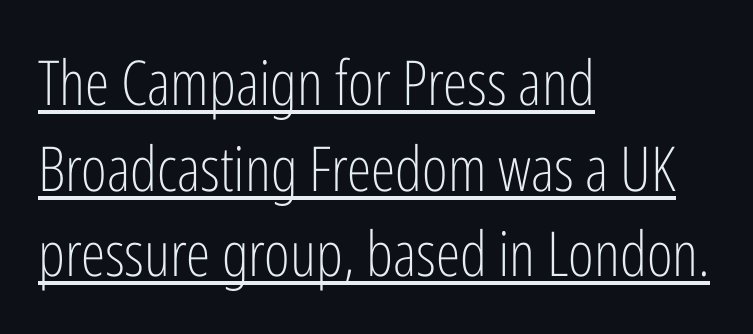
Each line of the rendering has a horizontal stroke beneath the glyphs. Tracking value appears to be zero — textbook default spacing. Characters remain perfectly vertical along every line. The rendering uses natural spacing where letterforms have individual widths. Nothing heavy about these letters — not bold at all.
